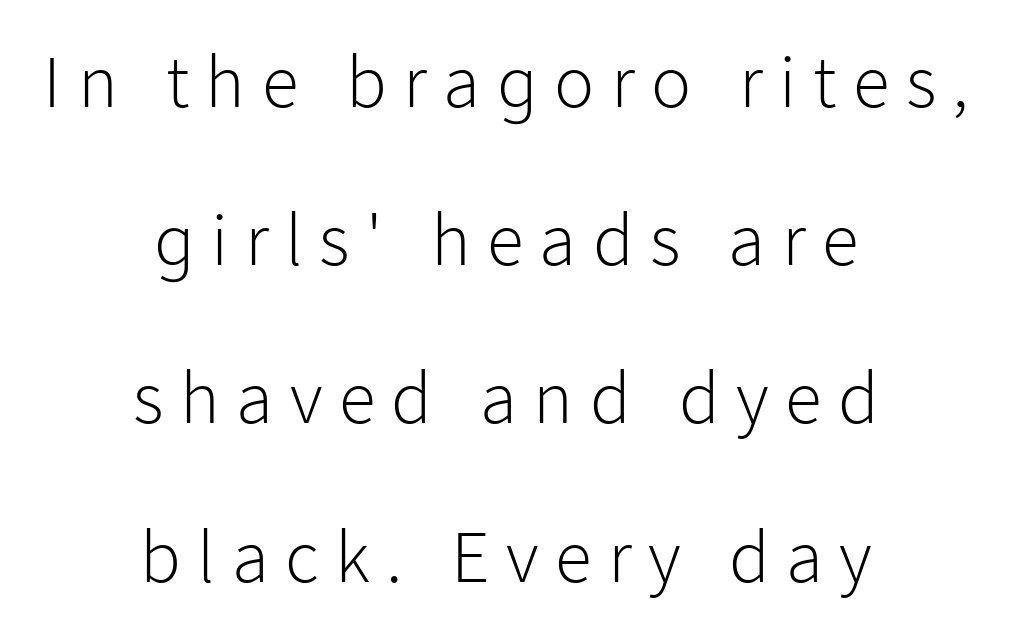
Airy leading. If you drew a line through each stem, it would be perfectly vertical. The text was rendered using a sans face with plain stroke endings. Check the space under the baseline: it is left empty.
